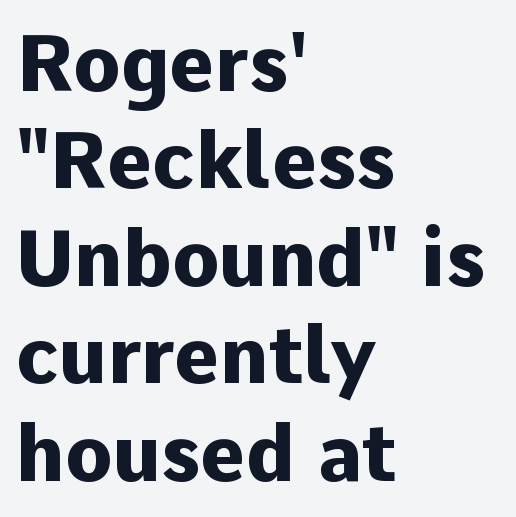
The letters stand straight up with perfectly vertical stems. What's the leading like? Ordinary, nothing unusual. I'd describe the lettering as bold — thick and assertive. Words appear dense and cohesive because spacing is normal. Any mark beneath the type? The region is blank. The text block is weighted toward the left margin, trailing off unevenly rightward.
